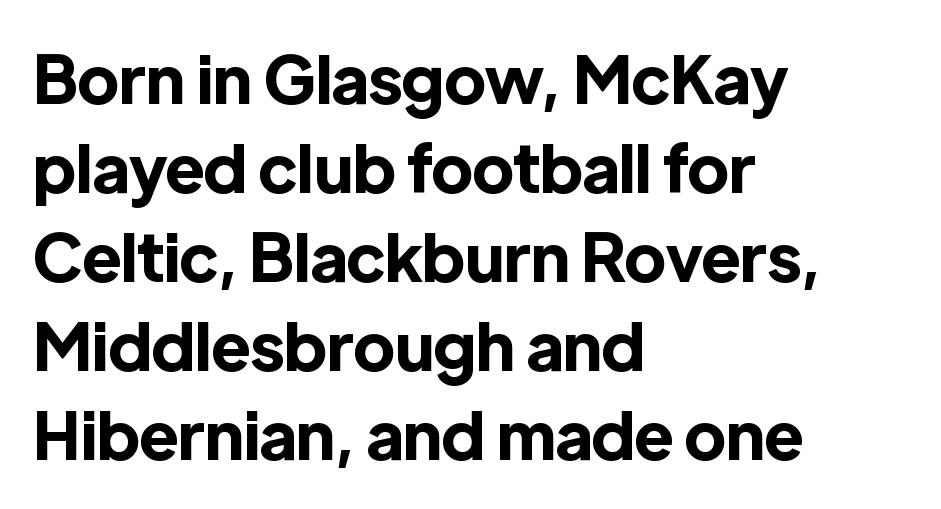
Q: Is the text bold? A: Yes.
Q: Is the text italic (slanted)? A: No, it is upright.
Q: Is the typeface a serif or a sans-serif typeface? A: Sans-serif.
Q: Is the text underlined? A: No.
Q: How is the paragraph aligned? A: Left-aligned.
Q: Is the spacing between letters normal or unusually wide? A: Normal.
Q: Is the spacing between lines tight, normal or loose? A: Normal.
Q: Width (condensed, normal, or wide)? A: Normal.
Q: x-height? A: Medium.
Q: Monospaced? A: No.
